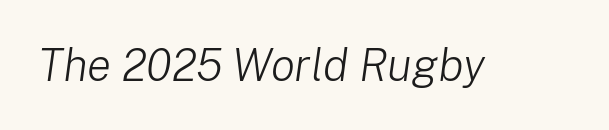
The image shows 45 px light type, italic (leaning right); set normal letter spacing, not underlined; low stroke contrast and a medium x-height.
